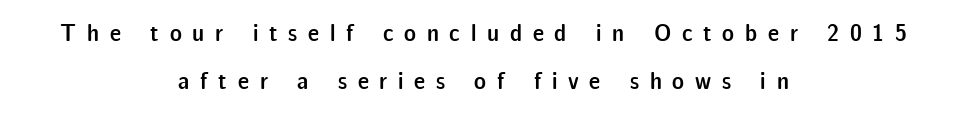
The image shows 25 px text type, upright; set centered, loose line spacing (1.92x), unusually wide letter spacing (+0.43 em), not underlined.
